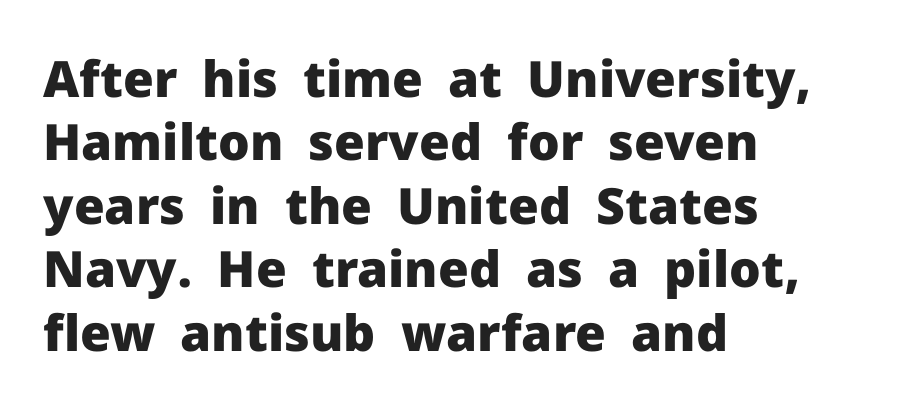
The paragraph shown leans on its left margin. The text was rendered using a sans face with plain stroke endings. The zone under the glyphs is completely vacant. The passage shown stacks its lines at a standard gap. Spacing between characters is what you'd get straight out of the box. This is heavy type, rendered in bold.
